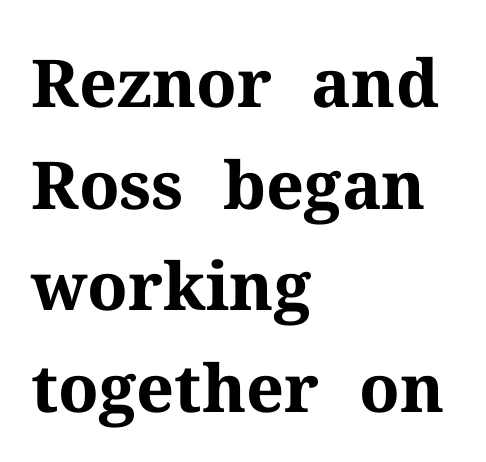
Does the weight exceed regular? Yes, all the way to bold. This is roman type, the default non-slanted kind. Honestly, the row spacing looks completely unremarkable. The letters carry serifs — small finishing strokes at the ends of their stems. The baseline area is clear. Honestly, the letter spacing is just normal — you wouldn't notice it.
